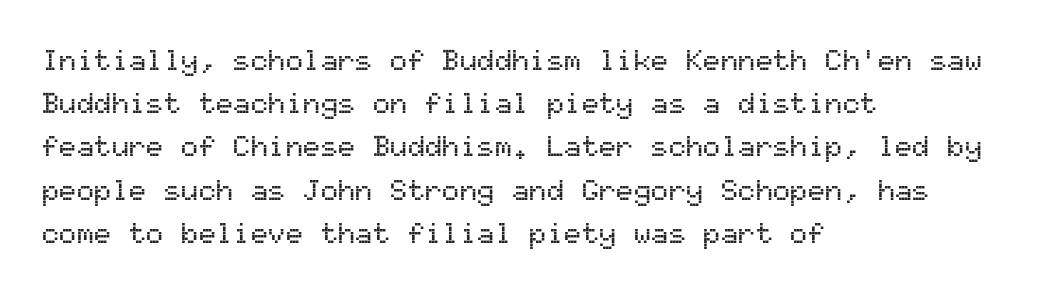
These lines are composed in type without serifs. This rendering leaves character spacing at its baseline value. The letters march in equal steps, a hallmark of fixed-pitch type. No word sits above an underline. The font's upright variant was chosen for this text. Regular leading.
